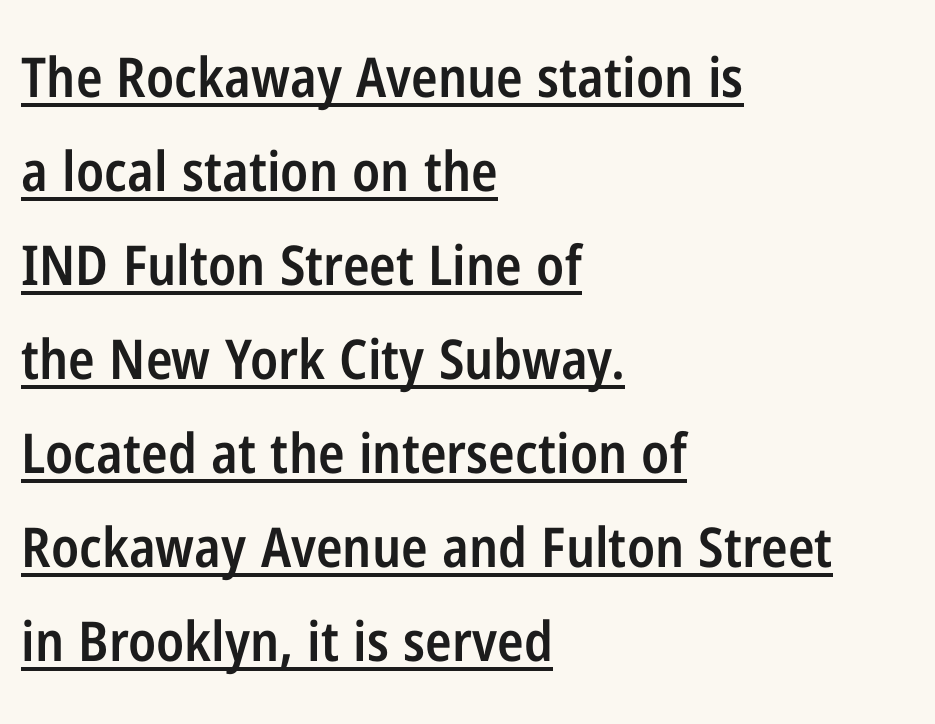
{"serif": "no", "italic": "no", "bold": "semi", "weight": "semibold", "width": "condensed", "stroke_contrast": "low", "x_height": "medium", "monospaced": "no", "underline": "yes", "align": "left", "line_spacing_ratio": 1.71, "letter_spacing": "normal", "letter_spacing_em": 0.0, "glyph_px": 55}
